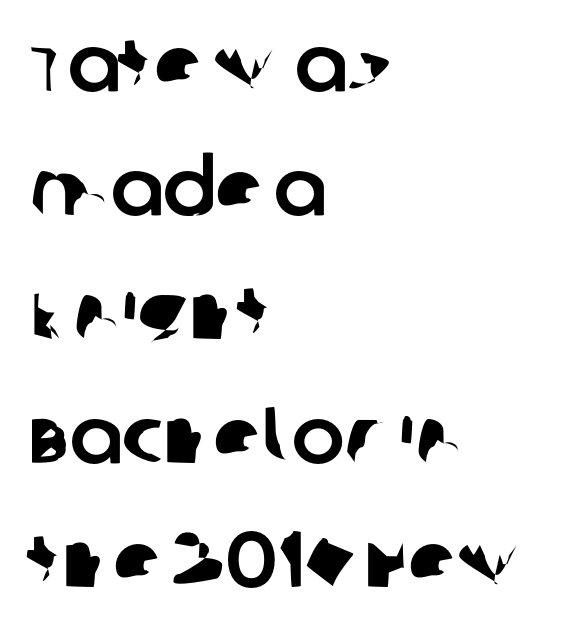
{"serif": "no", "width": "normal", "stroke_contrast": "low", "x_height": "large", "monospaced": "no", "underline": "no", "align": "left", "line_spacing": "normal", "line_spacing_ratio": 1.57, "letter_spacing": "normal", "letter_spacing_em": 0.0, "glyph_px": 79}
